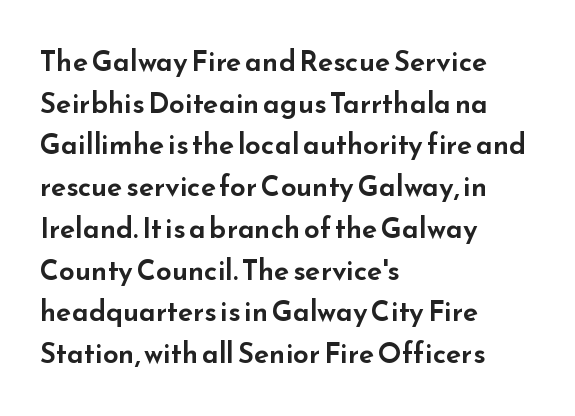
{"serif": "no", "italic": "no", "width": "wide", "stroke_contrast": "low", "x_height": "small", "monospaced": "no", "underline": "no", "align": "left", "line_spacing": "normal", "line_spacing_ratio": 1.49, "letter_spacing": "normal", "letter_spacing_em": 0.0, "glyph_px": 28}
